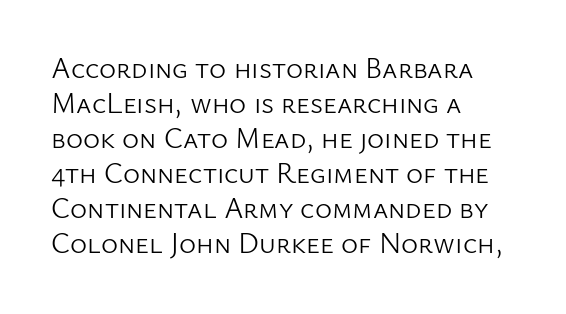
The image shows 29 px light sans-serif type, upright; set left-aligned, line spacing 1.21x, normal letter spacing, not underlined; low stroke contrast and a medium x-height.
